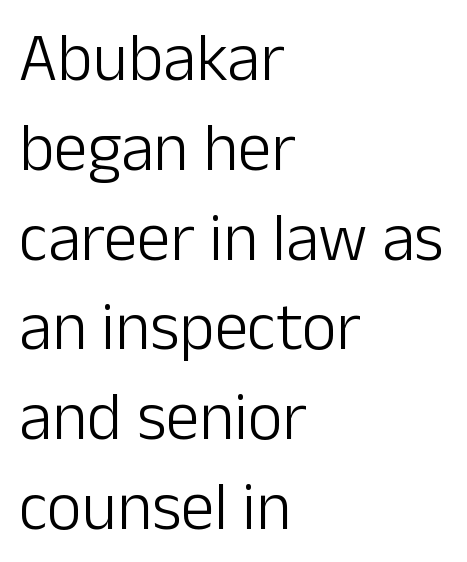
Q: Is the text bold? A: No.
Q: Is the text italic (slanted)? A: No, it is upright.
Q: Is the typeface a serif or a sans-serif typeface? A: Sans-serif.
Q: Is the text underlined? A: No.
Q: How is the paragraph aligned? A: Left-aligned.
Q: Is the spacing between letters normal or unusually wide? A: Normal.
Q: Is the spacing between lines tight, normal or loose? A: Normal.
Q: Width (condensed, normal, or wide)? A: Normal.
Q: Stroke contrast? A: Low.
Q: x-height? A: Medium.
Q: Monospaced? A: No.
